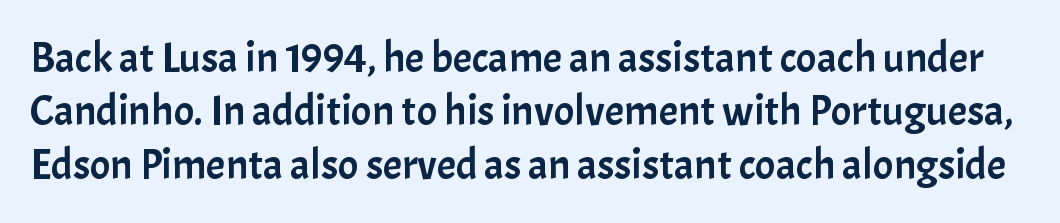
Q: Is the text italic (slanted)? A: No, it is upright.
Q: Is the typeface a serif or a sans-serif typeface? A: Sans-serif.
Q: Is the text underlined? A: No.
Q: Is the spacing between letters normal or unusually wide? A: Normal.
Q: Width (condensed, normal, or wide)? A: Normal.
Q: Stroke contrast? A: Low.
Q: x-height? A: Medium.
Q: Monospaced? A: No.
